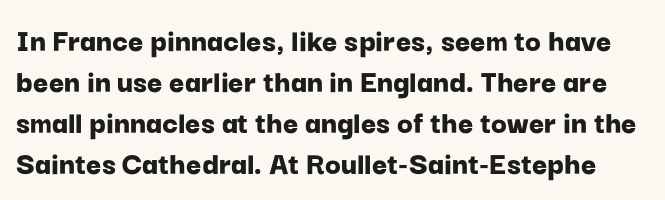
Pretty heavy lettering here — definitely bold. Only glyphs here, with clear space below each row. These lines are composed in type without serifs. A roman cut, with each character standing at attention. Glyph-to-glyph distance matches everyday printed text.
